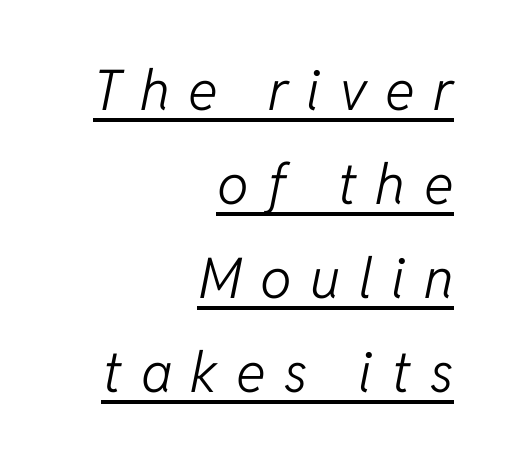
The image shows 56 px light type, italic (leaning right); set right-aligned, normal line spacing (1.68x), unusually wide letter spacing (+0.33 em), underlined; low stroke contrast and a medium x-height.
